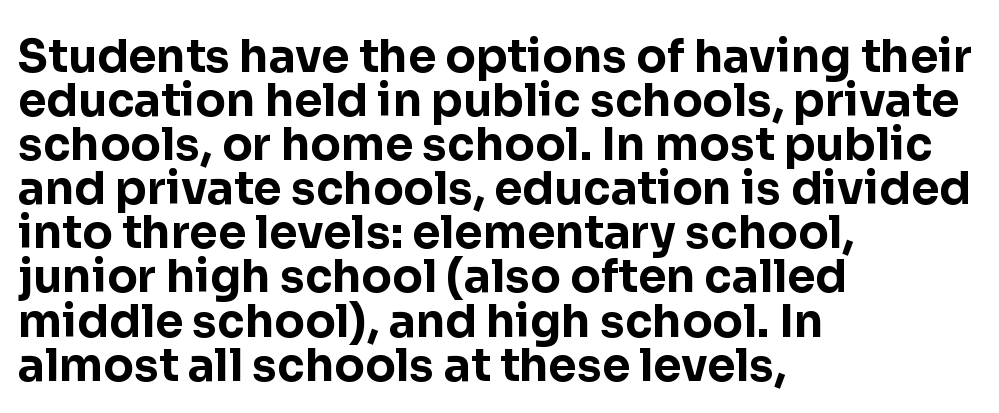
Every stem runs plumb, perpendicular to the baseline. The face used here has the dense, thick strokes of a bold. You can tell from the bare stems that sans-serif type was used. Does the copy run flush right? No — it runs flush left. Lines of text with bare space underneath.
